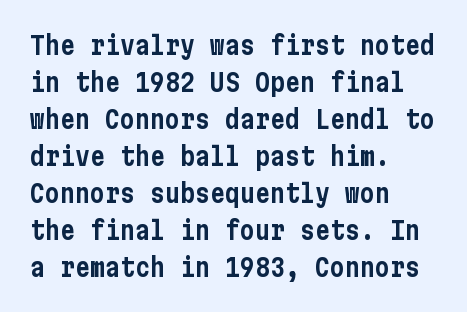
The image shows 25 px text type, upright; set left-aligned, normal line spacing (1.48x), normal letter spacing, not underlined.
